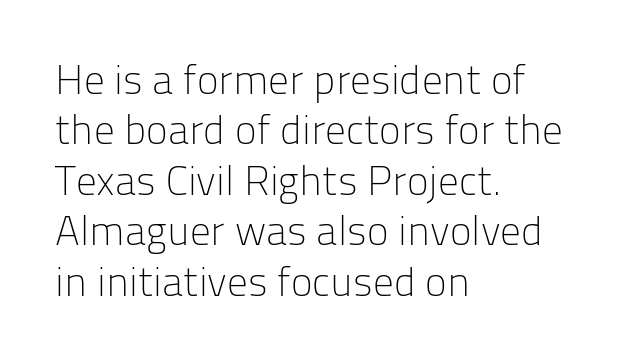
One-word summary of the alignment: left. These lines are rendered in a variable-pitch font. Spacing between characters is what you'd get straight out of the box. Summary of weight: not heavy and not bold. Ordinary non-slanted type is in use. Look at the bottom of the vertical strokes: they stop flat, with no serifs.
